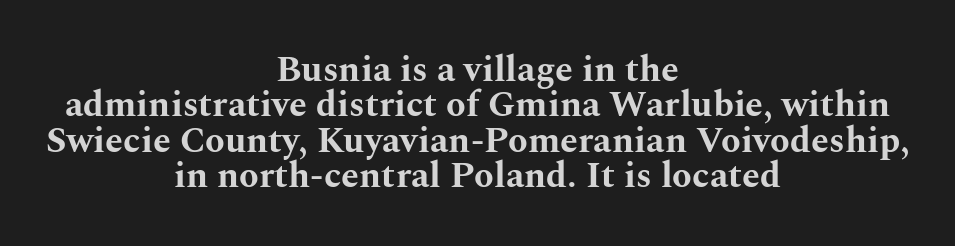
The image shows 36 px bold, wide serif type, upright; set centered, tight line spacing (0.98x), normal letter spacing, not underlined; medium stroke contrast and a medium x-height.
